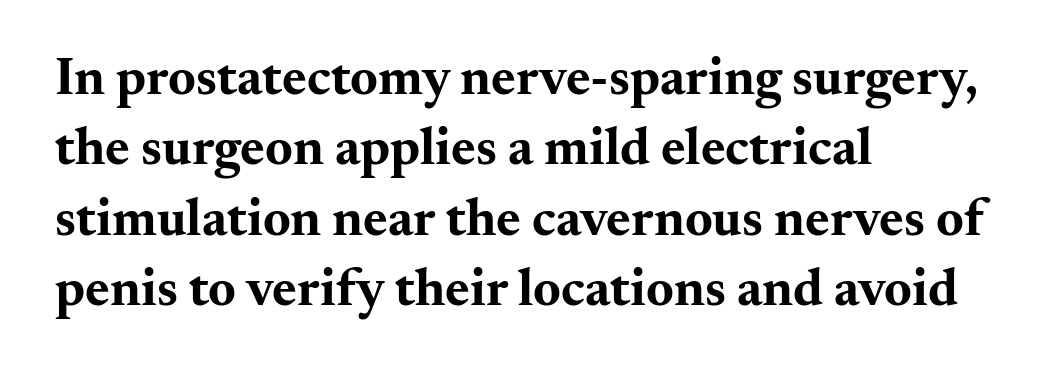
{"serif": "yes", "italic": "no", "bold": "yes", "weight": "bold", "width": "wide", "stroke_contrast": "medium", "x_height": "small", "monospaced": "no", "underline": "no", "align": "left", "line_spacing": "normal", "line_spacing_ratio": 1.33, "letter_spacing": "normal", "letter_spacing_em": 0.0, "glyph_px": 53}
